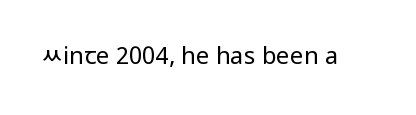
Q: Is the text bold? A: No.
Q: Is the text italic (slanted)? A: No, it is upright.
Q: Is the text underlined? A: No.
Q: Is the spacing between letters normal or unusually wide? A: Normal.
